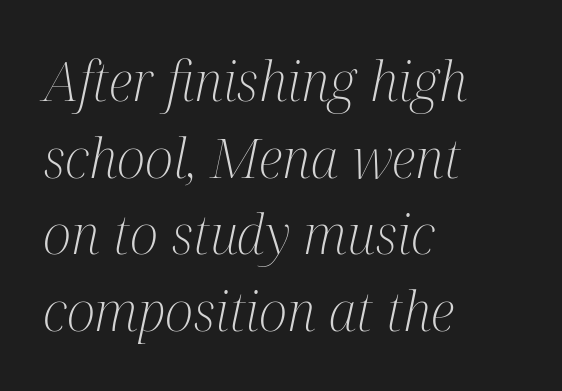
{"serif": "yes", "italic": "yes", "lean": "right", "slant_degrees": 12, "bold": "no", "weight": "light", "width": "condensed", "stroke_contrast": "medium", "x_height": "medium", "monospaced": "no", "underline": "no", "align": "left", "line_spacing": "normal", "line_spacing_ratio": 1.42, "letter_spacing": "normal", "letter_spacing_em": 0.0, "glyph_px": 54}
